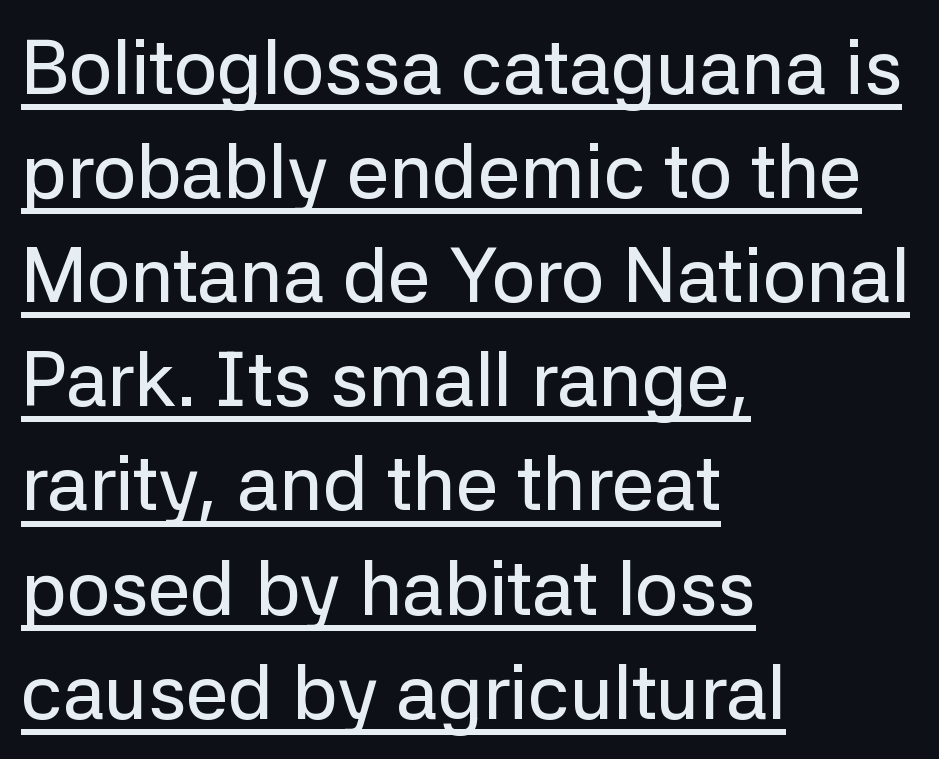
{"serif": "no", "italic": "no", "width": "normal", "stroke_contrast": "low", "x_height": "medium", "monospaced": "no", "underline": "yes", "align": "left", "line_spacing": "normal", "line_spacing_ratio": 1.37, "letter_spacing": "normal", "letter_spacing_em": 0.0, "glyph_px": 76}
